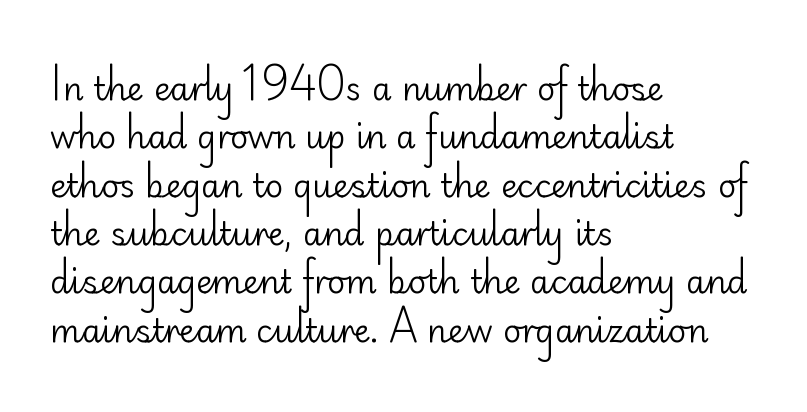
What kind of face is this? One without serifs — a sans. Notice how the stems are strictly vertical — no italics here. Do the characters align in a grid? No, the font is proportional. Anything drawn beneath the words? Only blank space. Weight: not bold — regular or lighter.
